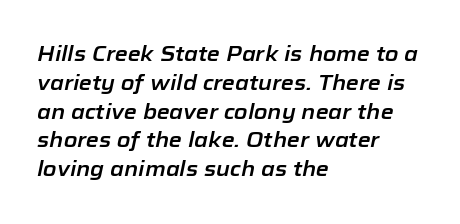
The image shows 21 px text type, italic (leaning right); set left-aligned, normal line spacing (1.37x), normal letter spacing, not underlined.
